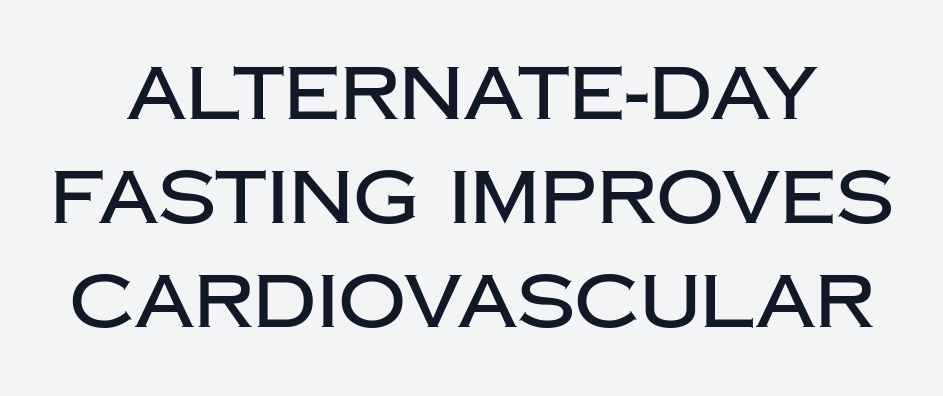
Q: Is the text italic (slanted)? A: No, it is upright.
Q: Is the typeface a serif or a sans-serif typeface? A: Sans-serif.
Q: Is the text underlined? A: No.
Q: Is the spacing between letters normal or unusually wide? A: Normal.
Q: Is the spacing between lines tight, normal or loose? A: Normal.
Q: Width (condensed, normal, or wide)? A: Normal.
Q: Stroke contrast? A: Low.
Q: x-height? A: Large.
Q: Monospaced? A: No.
